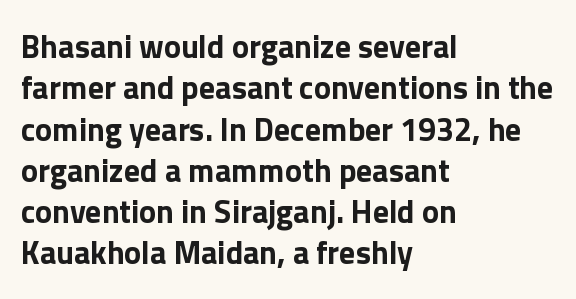
{"serif": "no", "italic": "no", "bold": "yes", "weight": "bold", "width": "normal", "x_height": "medium", "monospaced": "no", "underline": "no", "align": "left", "line_spacing": "normal", "line_spacing_ratio": 1.29, "letter_spacing": "normal", "letter_spacing_em": 0.0, "glyph_px": 32}
